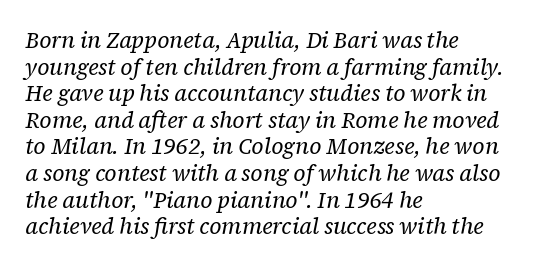
Q: Is the text bold? A: No.
Q: Is the text italic (slanted)? A: Yes, it leans right by about 12 degrees.
Q: Is the text underlined? A: No.
Q: How is the paragraph aligned? A: Left-aligned.
Q: Is the spacing between letters normal or unusually wide? A: Normal.
